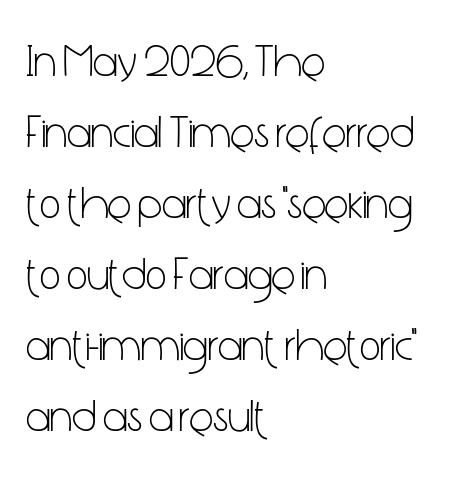
The image shows 45 px light, condensed sans-serif type, upright; set left-aligned, normal line spacing (1.58x), normal letter spacing, not underlined; low stroke contrast and a medium x-height.
